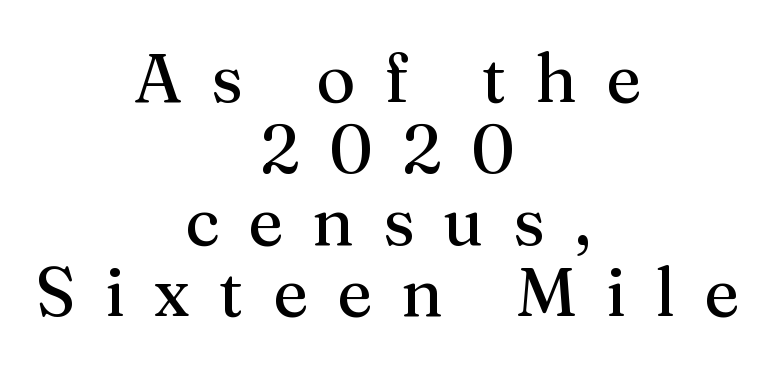
Each row of text sits above clean, open space. The passage shown is typed in a proportional face where columns would drift. Is the type heavy? It reads as light-to-regular instead. The whitespace from short lines is split evenly between both sides. The designer dialed line spacing down below the default. Unlike italic type, these characters show no tilt at all.
